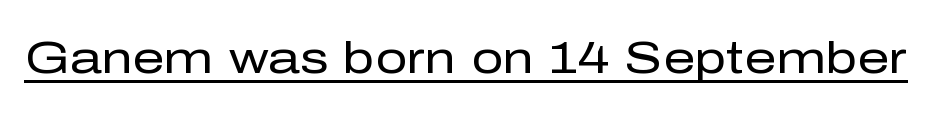
The image shows 45 px regular-weight sans-serif type, upright; set normal letter spacing, underlined; low stroke contrast and a medium x-height.
